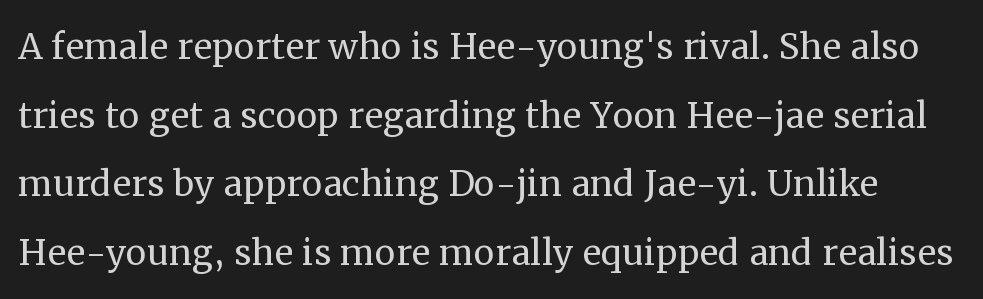
{"serif": "yes", "italic": "no", "bold": "no", "weight": "regular", "width": "normal", "stroke_contrast": "medium", "x_height": "medium", "monospaced": "no", "underline": "no", "line_spacing": "normal", "line_spacing_ratio": 1.46, "letter_spacing": "normal", "letter_spacing_em": 0.0, "glyph_px": 47}
